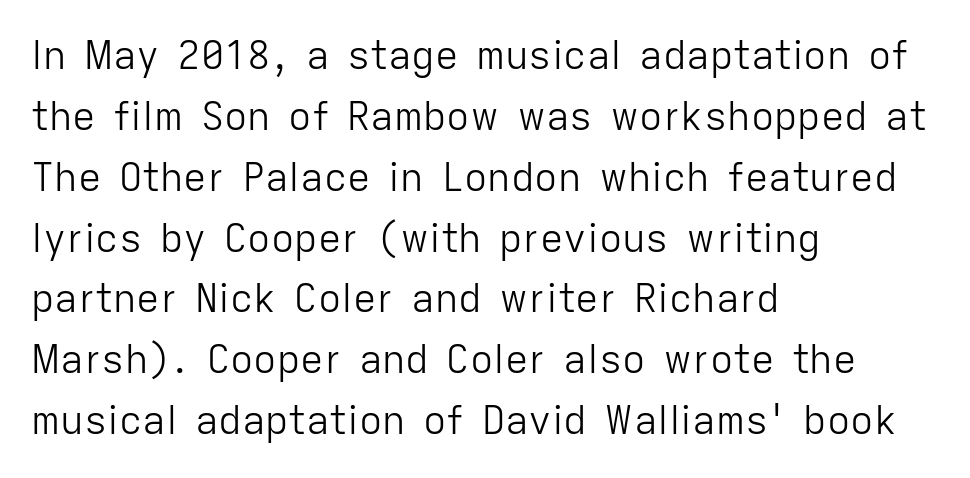
Font category for this specimen: sans-serif. Any mark beneath the type? The region is blank. Compared with a typical body face, this is equally light or lighter still. Each letter keeps its own natural width here, so spacing adapts to shape.
